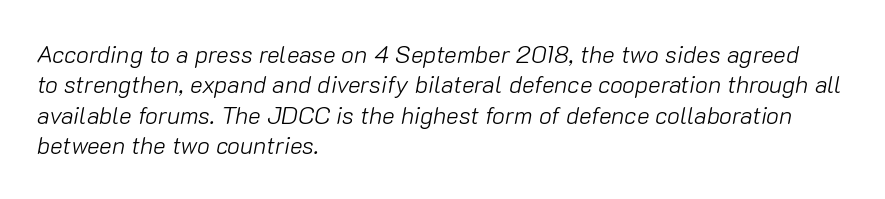
It's the slanting kind of type. Underline: absent. Is the stroke heavy? The answer is a plain regular-or-lighter. The lines are quadded left. This sample uses plain, unmodified letter spacing.
